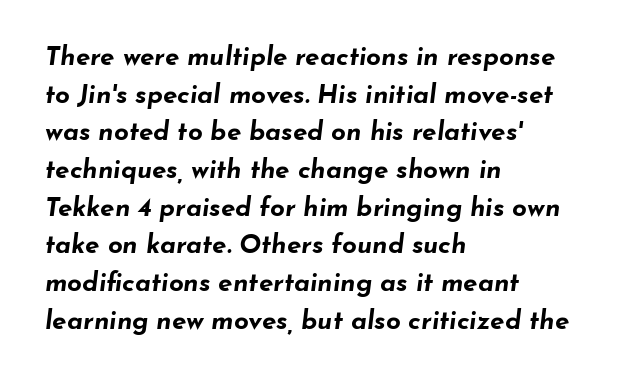
{"italic": "yes", "lean": "right", "slant_degrees": 7, "bold": "yes", "underline": "no", "align": "left", "line_spacing": "normal", "line_spacing_ratio": 1.45, "letter_spacing": "normal", "letter_spacing_em": 0.0, "glyph_px": 26}
